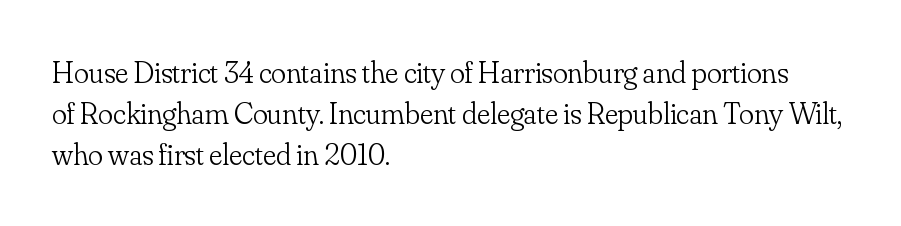
The image shows 31 px light serif type, upright; set left-aligned, normal line spacing (1.33x), normal letter spacing, not underlined; low stroke contrast and a small x-height.
